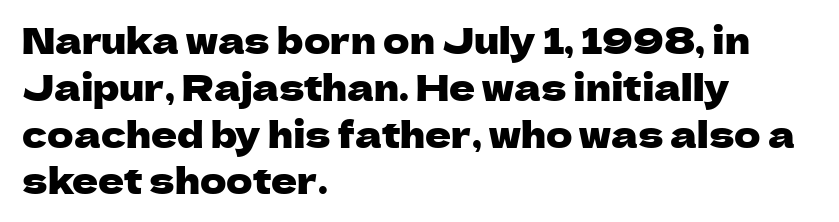
Honestly, the row spacing looks completely unremarkable. This is the regular roman posture of the typeface. Underline: absent. The horizontal fit of the characters is conventional and even.
